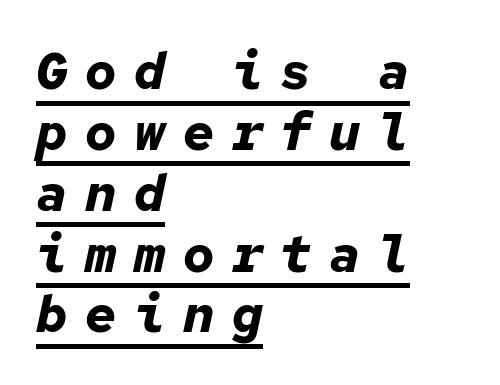
{"italic": "yes", "lean": "right", "slant_degrees": 12, "bold": "yes", "weight": "bold", "width": "normal", "stroke_contrast": "low", "x_height": "medium", "monospaced": "yes", "underline": "yes", "align": "left", "line_spacing_ratio": 1.17, "letter_spacing": "wide", "letter_spacing_em": 0.34, "glyph_px": 52}
